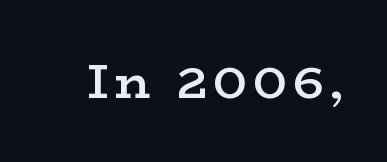
Q: Is the text bold? A: Semi-bold.
Q: Is the text italic (slanted)? A: No, it is upright.
Q: Is the typeface a serif or a sans-serif typeface? A: Serif.
Q: Is the text underlined? A: No.
Q: Width (condensed, normal, or wide)? A: Wide.
Q: Stroke contrast? A: Low.
Q: x-height? A: Medium.
Q: Monospaced? A: No.
